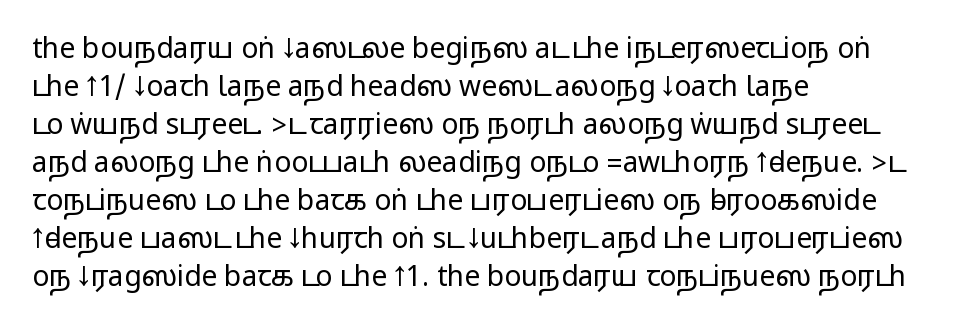
The line-height multiplier appears to be the usual default. The axis of the letterforms is exactly vertical. A typesetter would call this proportional, since set widths differ per character. Words appear dense and cohesive because spacing is normal.
